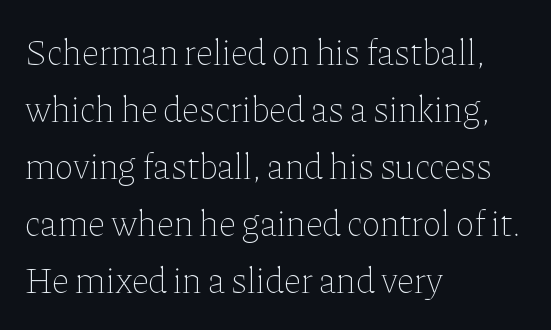
Stem width sits at or under what a default text font uses. This sample keeps an unexceptional amount of space between lines. The rendering uses natural spacing where letterforms have individual widths. The zone under the glyphs is completely vacant.
